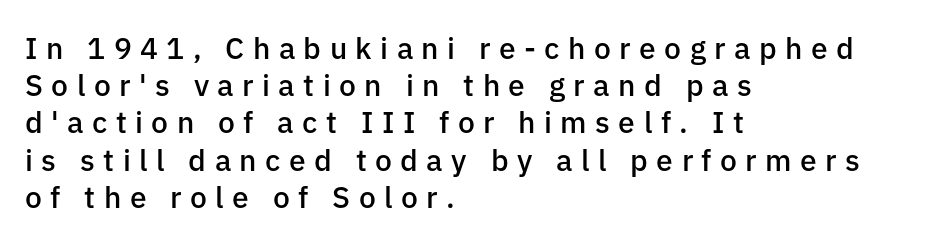
Slightly chunky letters — semibold, I'd say, not full bold. A student would call this left alignment; a typographer would say flush left, rag right. What stands out about the letter spacing? Its width — letters are far apart. Character widths vary here, with narrow letters taking less room than wide ones. The area under the type is left untouched. The font's upright variant was chosen for this text.
